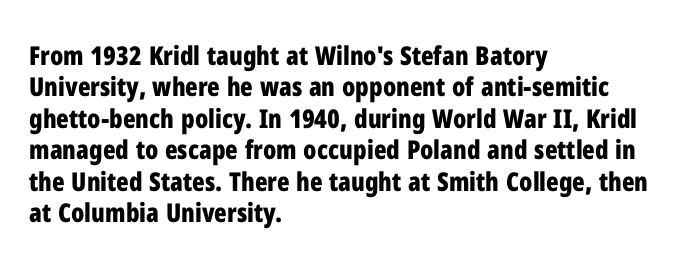
{"italic": "no", "bold": "yes", "underline": "no", "align": "left", "line_spacing_ratio": 1.21, "letter_spacing": "normal", "letter_spacing_em": 0.0, "glyph_px": 26}
